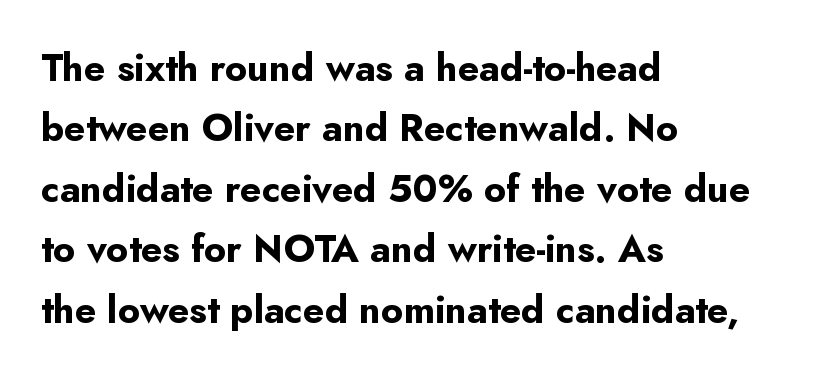
Descenders are the only things crossing below the line. On the weight axis this lands at bold, roughly 700. A roman cut, with each character standing at attention. Does extra space separate the letters? No, they use regular spacing. Honestly, the row spacing looks completely unremarkable.
